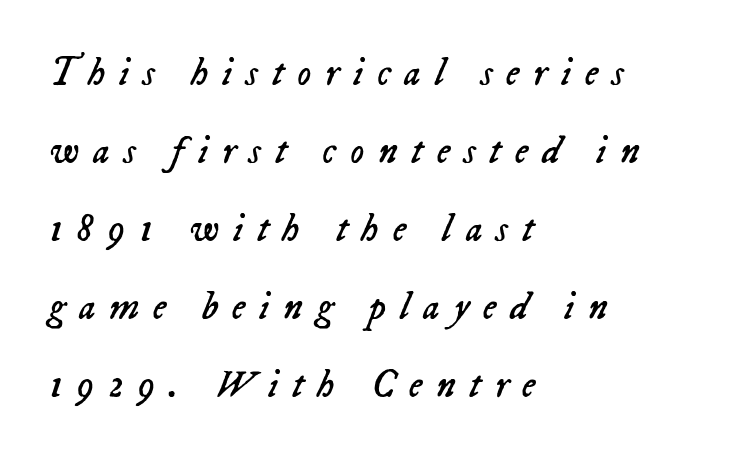
The strokes are not fattened; the text isn't bold. Glance below the letters and you will spot only blank space. Loose tracking; the words dissolve into strings of separated letters. This sample uses an oblique cut, with every glyph tilted off the vertical. Does the leading feel generous? Absolutely, it's lavish. A typesetter would call this proportional, since set widths differ per character.
